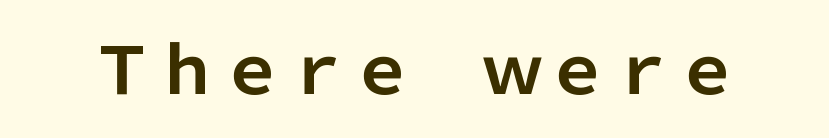
The image shows 65 px bold sans-serif type, upright; set normal letter spacing, not underlined; low stroke contrast and a medium x-height.
